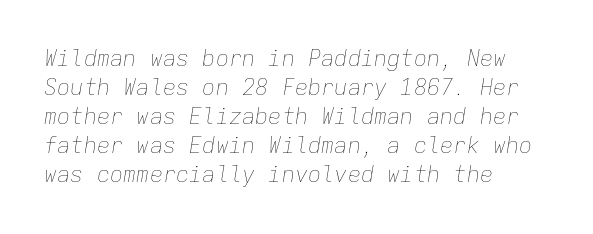
Rendered with sloped, italic letterforms. Line spacing here is normal. Nothing unusual about the tracking: characters are spaced as the font intends. Stem width sits at or under what a default text font uses. Notice how the passage keeps a crisp vertical edge on the left only. Underlining? Definitely not there.
